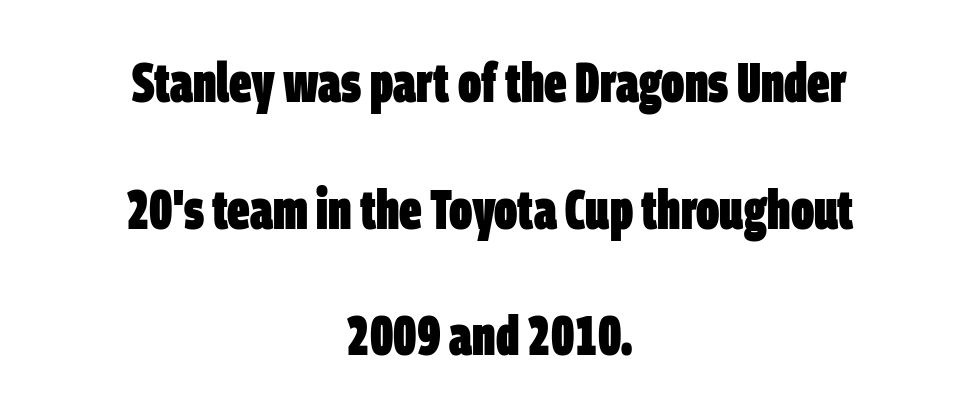
The image shows 56 px heavy, condensed sans-serif type; set centered, loose line spacing (2.26x), normal letter spacing, not underlined; low stroke contrast and a large x-height.
